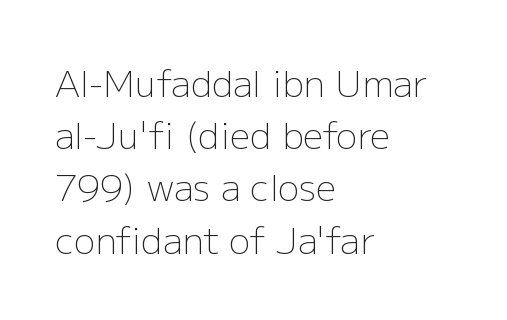
{"serif": "no", "italic": "no", "bold": "no", "weight": "light", "width": "normal", "stroke_contrast": "low", "x_height": "medium", "monospaced": "no", "underline": "no", "align": "left", "line_spacing": "normal", "line_spacing_ratio": 1.45, "letter_spacing": "normal", "letter_spacing_em": 0.0, "glyph_px": 36}
